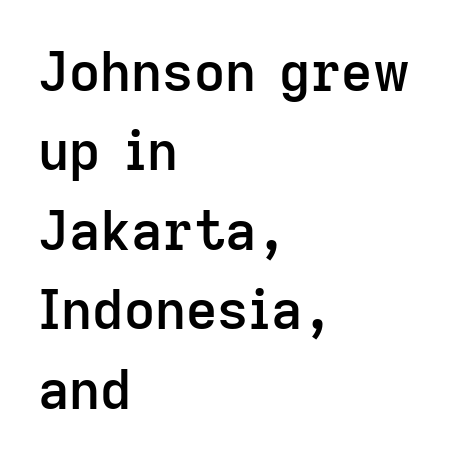
{"serif": "no", "italic": "no", "bold": "semi", "weight": "semibold", "width": "normal", "stroke_contrast": "low", "x_height": "medium", "monospaced": "no", "underline": "no", "align": "left", "line_spacing": "normal", "line_spacing_ratio": 1.47, "letter_spacing": "normal", "letter_spacing_em": 0.0, "glyph_px": 54}
